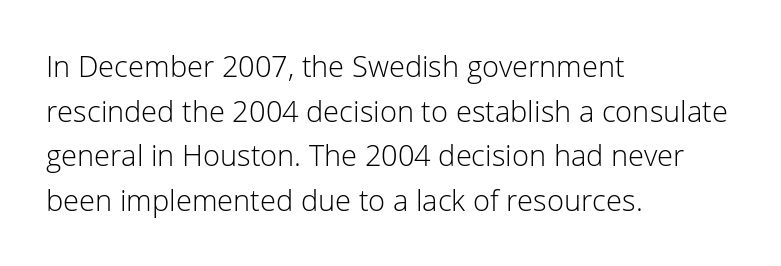
Q: Is the text bold? A: No.
Q: Is the text italic (slanted)? A: No, it is upright.
Q: Is the typeface a serif or a sans-serif typeface? A: Sans-serif.
Q: Is the text underlined? A: No.
Q: How is the paragraph aligned? A: Left-aligned.
Q: Is the spacing between letters normal or unusually wide? A: Normal.
Q: Is the spacing between lines tight, normal or loose? A: Normal.
Q: Width (condensed, normal, or wide)? A: Normal.
Q: Stroke contrast? A: Low.
Q: x-height? A: Medium.
Q: Monospaced? A: No.
